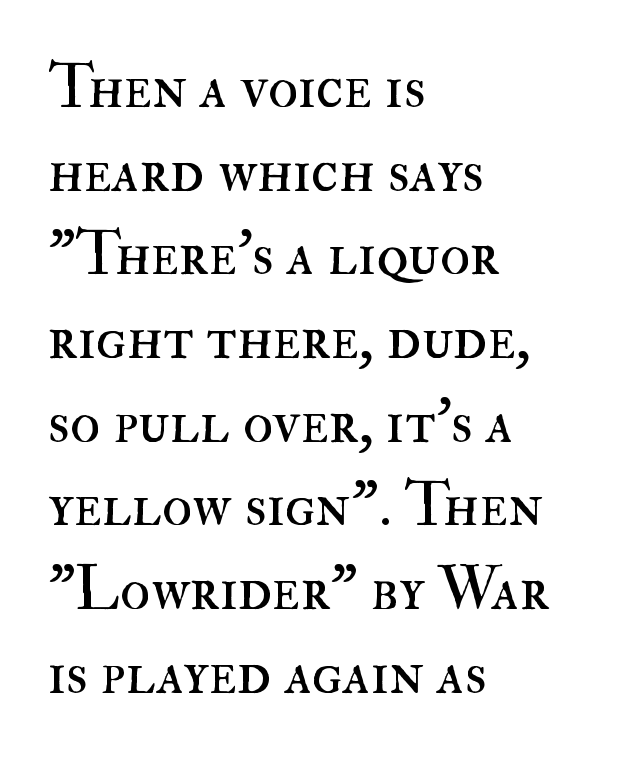
The image shows 62 px regular-weight type, upright; set left-aligned, normal line spacing (1.35x), normal letter spacing, not underlined; high stroke contrast and a small x-height.
